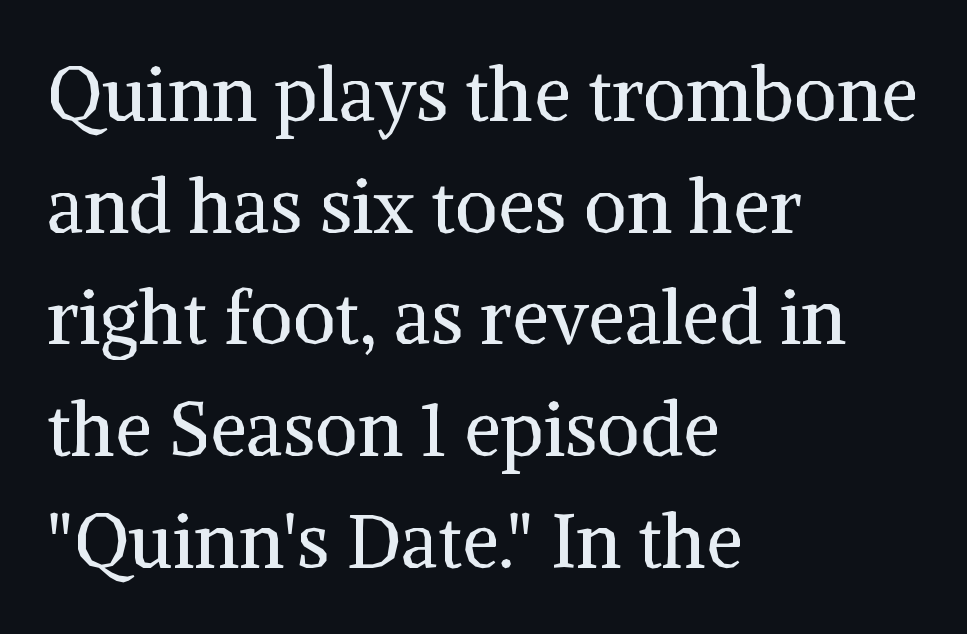
{"serif": "yes", "italic": "no", "bold": "no", "weight": "regular", "width": "normal", "stroke_contrast": "medium", "x_height": "medium", "monospaced": "no", "underline": "no", "align": "left", "line_spacing": "normal", "line_spacing_ratio": 1.51, "letter_spacing": "normal", "letter_spacing_em": 0.0, "glyph_px": 74}
